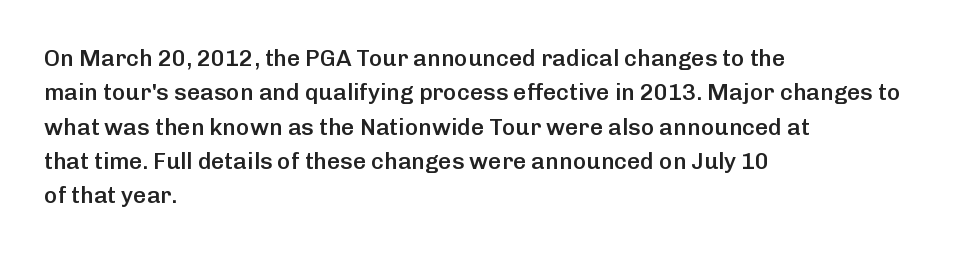
{"italic": "no", "bold": "semi", "underline": "no", "align": "left", "line_spacing": "normal", "line_spacing_ratio": 1.49, "letter_spacing": "normal", "letter_spacing_em": 0.0, "glyph_px": 23}
